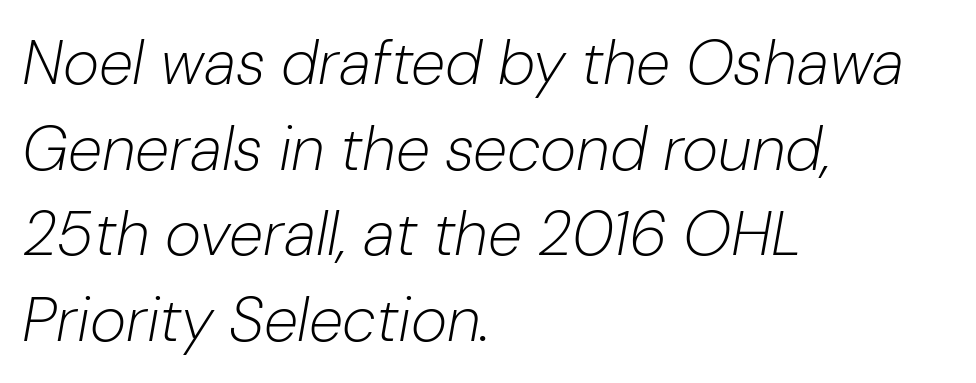
Q: Is the text bold? A: No.
Q: Is the text italic (slanted)? A: Yes, it leans right by about 10 degrees.
Q: Is the text underlined? A: No.
Q: How is the paragraph aligned? A: Left-aligned.
Q: Is the spacing between letters normal or unusually wide? A: Normal.
Q: Is the spacing between lines tight, normal or loose? A: Normal.
Q: Width (condensed, normal, or wide)? A: Normal.
Q: Stroke contrast? A: Low.
Q: x-height? A: Medium.
Q: Monospaced? A: No.
